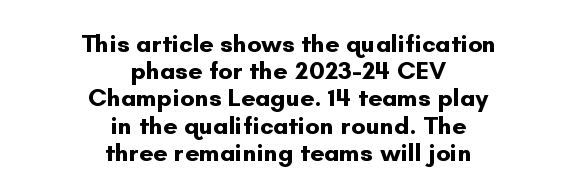
Quick note: underline off. How are the letters spaced? Ordinarily, with no added tracking. A dark, heavy texture on the line: the type is bold. This block would grow much taller if given ordinary leading; it's compressed now. Does the copy run flush right? No — it is centered line by line. This is roman type, the default non-slanted kind.
